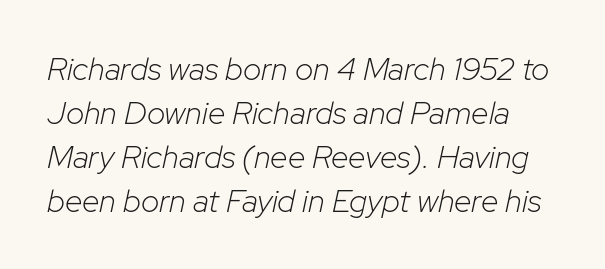
Compared with typical paragraphs, the rows here are spaced about the same. No chunkiness to these letters — they're not bold. These lines are rendered in a variable-pitch font. Tall strokes in this sample are angled rather than plumb. The face used here is rendered with its standard letterfit.
